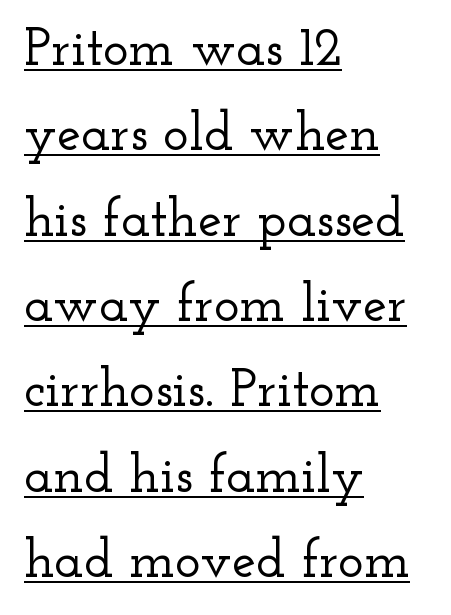
The type is set solid horizontally, with unmodified tracking. Notice how a bar underscores the lettering throughout. The font family rendered here belongs to the serif group. If you drew a ruler down the left edge, every line would touch it. Proportional: the letters do not fall into vertical columns.
